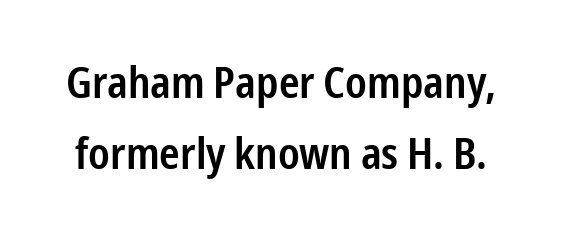
Q: Is the text bold? A: Semi-bold.
Q: Is the text italic (slanted)? A: No, it is upright.
Q: Is the typeface a serif or a sans-serif typeface? A: Sans-serif.
Q: Is the text underlined? A: No.
Q: Is the spacing between letters normal or unusually wide? A: Normal.
Q: Is the spacing between lines tight, normal or loose? A: Normal.
Q: Width (condensed, normal, or wide)? A: Condensed.
Q: Stroke contrast? A: Low.
Q: x-height? A: Medium.
Q: Monospaced? A: No.
